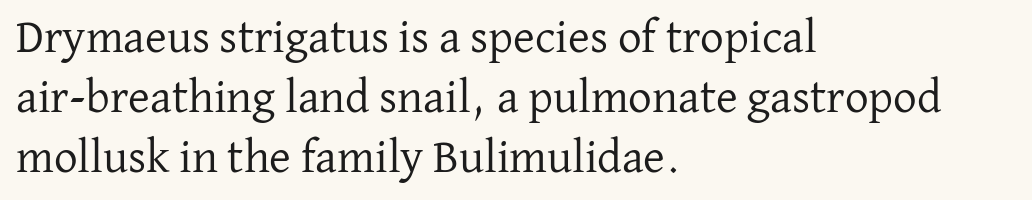
{"serif": "yes", "italic": "no", "bold": "no", "weight": "regular", "width": "normal", "stroke_contrast": "low", "x_height": "medium", "monospaced": "no", "underline": "no", "align": "left", "line_spacing": "normal", "line_spacing_ratio": 1.28, "letter_spacing": "normal", "letter_spacing_em": 0.0, "glyph_px": 47}
